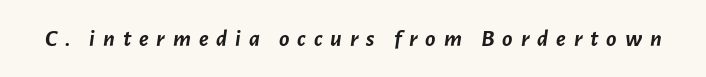
Posture: slanted. Heft: maximum for text — a bold. Observe the wide spacing: letters keep a clear distance from each other. Plain, unruled lines of type.
